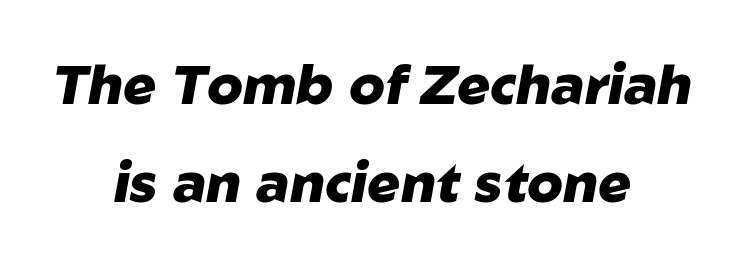
Q: Is the text bold? A: Yes.
Q: Is the text italic (slanted)? A: Yes, it leans right by about 10 degrees.
Q: Is the text underlined? A: No.
Q: How is the paragraph aligned? A: Centered.
Q: Is the spacing between letters normal or unusually wide? A: Normal.
Q: Width (condensed, normal, or wide)? A: Normal.
Q: Stroke contrast? A: Low.
Q: x-height? A: Medium.
Q: Monospaced? A: No.
